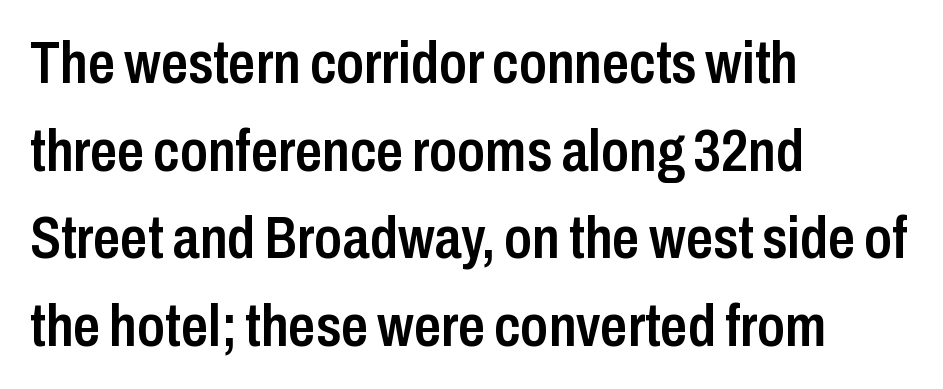
The image shows 60 px semibold, condensed sans-serif type, upright; set left-aligned, normal line spacing (1.46x), normal letter spacing, not underlined; low stroke contrast and a medium x-height.
